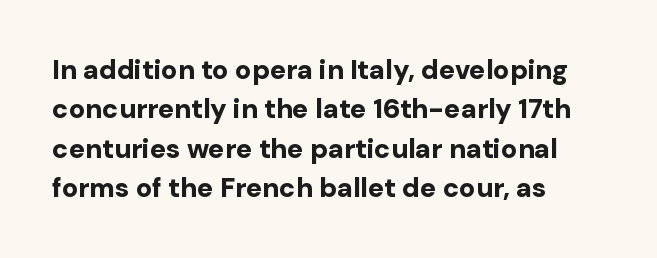
{"italic": "no", "bold": "yes", "underline": "no", "align": "left", "line_spacing": "normal", "line_spacing_ratio": 1.46, "letter_spacing": "normal", "letter_spacing_em": 0.0, "glyph_px": 27}
